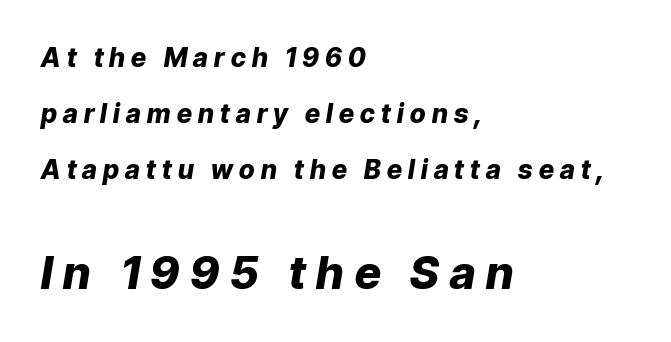
Do the characters align in a grid? No, the font is proportional. Glance below the letters and you will spot only blank space. If you drew a ruler down the left edge, every line would touch it. Yep, that's italic — everything's leaning.
